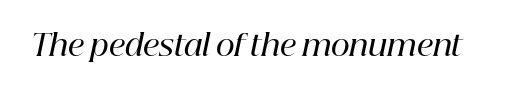
Q: Is the text bold? A: Semi-bold.
Q: Is the text italic (slanted)? A: Yes, it leans right by about 12 degrees.
Q: Is the typeface a serif or a sans-serif typeface? A: Serif.
Q: Is the text underlined? A: No.
Q: Is the spacing between letters normal or unusually wide? A: Normal.
Q: Width (condensed, normal, or wide)? A: Normal.
Q: Stroke contrast? A: High.
Q: x-height? A: Medium.
Q: Monospaced? A: No.
